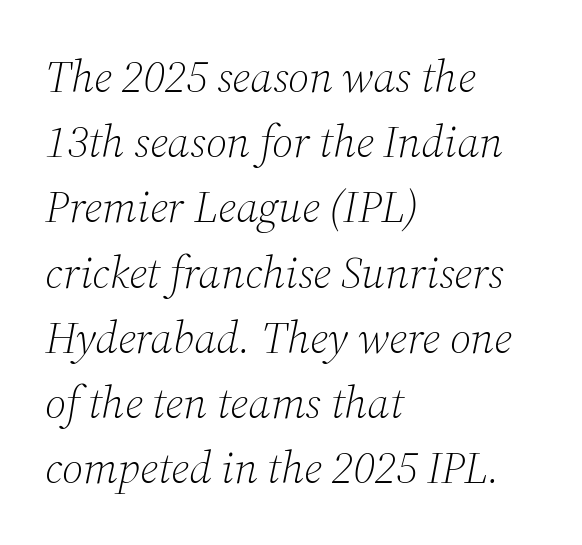
Q: Is the text bold? A: No.
Q: Is the text italic (slanted)? A: Yes, it leans right by about 12 degrees.
Q: Is the typeface a serif or a sans-serif typeface? A: Serif.
Q: Is the text underlined? A: No.
Q: How is the paragraph aligned? A: Left-aligned.
Q: Is the spacing between letters normal or unusually wide? A: Normal.
Q: Is the spacing between lines tight, normal or loose? A: Normal.
Q: Width (condensed, normal, or wide)? A: Normal.
Q: Stroke contrast? A: Medium.
Q: x-height? A: Medium.
Q: Monospaced? A: No.
